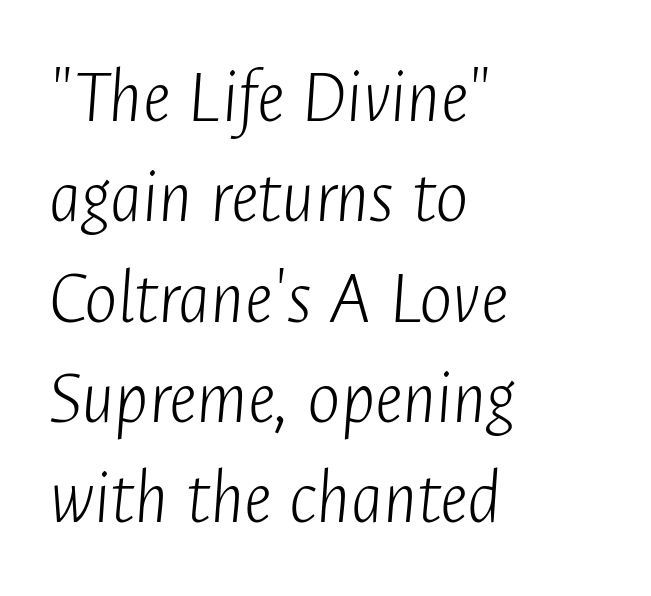
Proportional: the letters do not fall into vertical columns. A bare baseline throughout the passage. What stands out about the letter spacing? Nothing — it is the standard amount. Vertical spacing — default. Horizontally, the lines are justified to the leading edge only.
